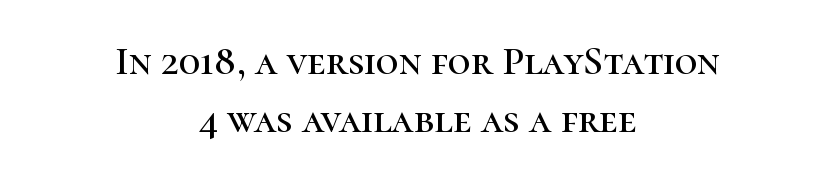
Every row of glyphs is offset so its center matches the block's center. The space between consecutive lines is moderate. Are there feet on the stems? There are — it's a serif. Type without underlining.
